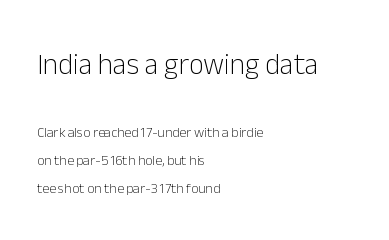
Q: Is the text bold? A: No.
Q: Is the text italic (slanted)? A: No, it is upright.
Q: Is the typeface a serif or a sans-serif typeface? A: Sans-serif.
Q: Is the text underlined? A: No.
Q: How is the paragraph aligned? A: Left-aligned.
Q: Is the spacing between letters normal or unusually wide? A: Normal.
Q: Is the spacing between lines tight, normal or loose? A: Loose.
Q: Which block of text is set in a larger size, the first (top) or the second (bottom)? A: The first (top) one.
Q: Width (condensed, normal, or wide)? A: Normal.
Q: Stroke contrast? A: Low.
Q: x-height? A: Medium.
Q: Monospaced? A: No.
